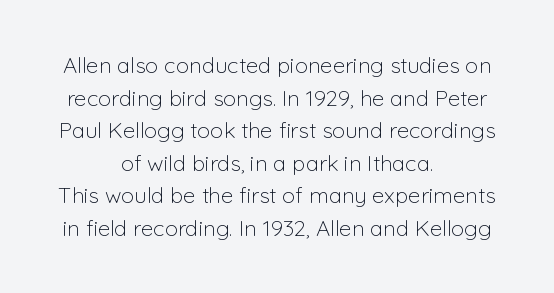
The image shows 22 px text type, upright; set centered, normal line spacing (1.48x), normal letter spacing, not underlined.
